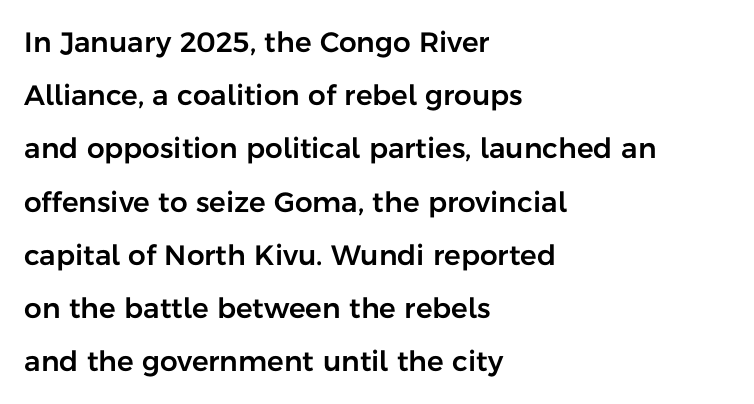
{"serif": "no", "italic": "no", "width": "normal", "stroke_contrast": "low", "x_height": "medium", "monospaced": "no", "underline": "no", "align": "left", "line_spacing": "loose", "line_spacing_ratio": 1.9, "letter_spacing": "normal", "letter_spacing_em": 0.0, "glyph_px": 28}
